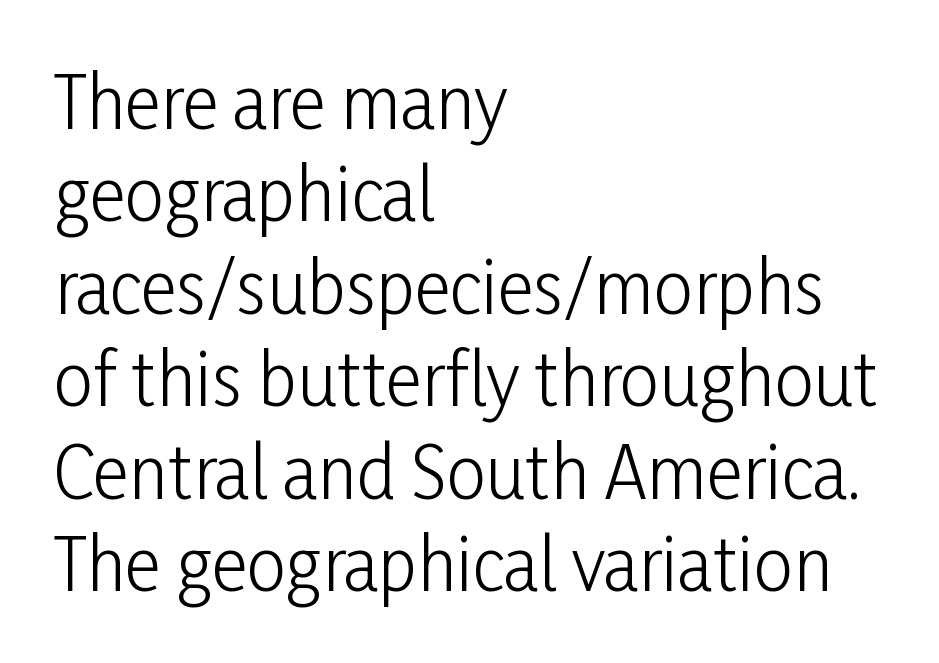
Beneath every word, the page is bare. Quick note: not italic, upright. The face used here is proportionally spaced, like ordinary book or web type. Vertical stems look standard width or narrower in stroke.
